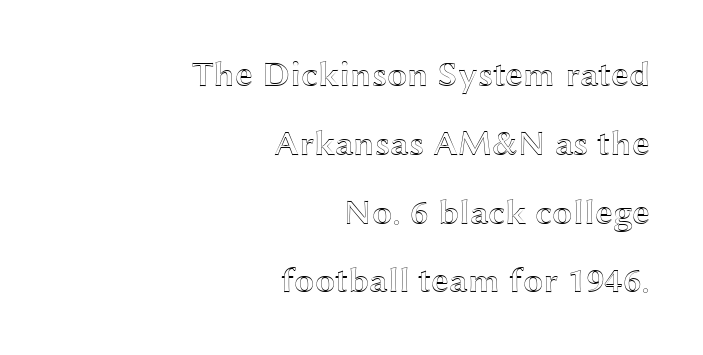
Q: Is the text italic (slanted)? A: No, it is upright.
Q: Is the text underlined? A: No.
Q: How is the paragraph aligned? A: Right-aligned.
Q: Is the spacing between letters normal or unusually wide? A: Normal.
Q: Is the spacing between lines tight, normal or loose? A: Loose.
Q: Width (condensed, normal, or wide)? A: Wide.
Q: x-height? A: Medium.
Q: Monospaced? A: No.
